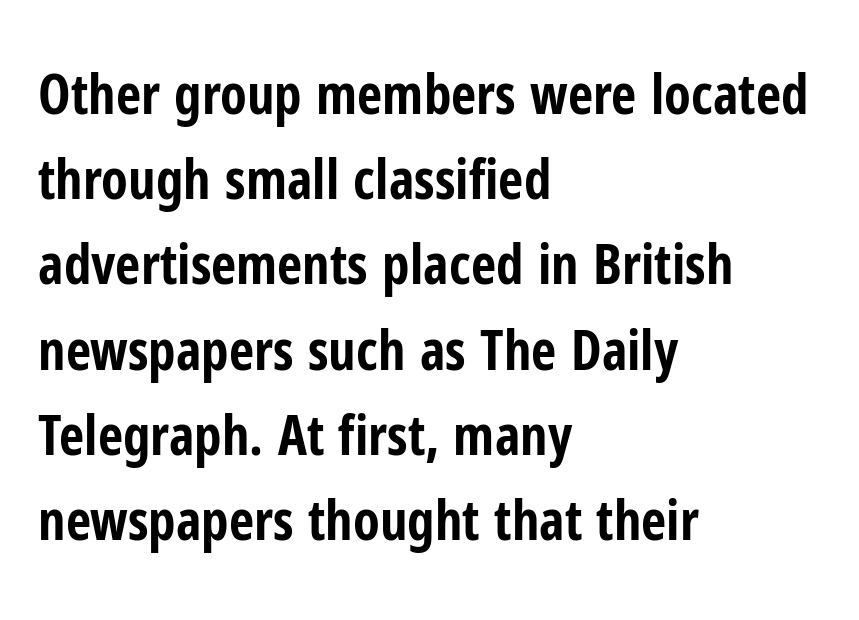
The image shows 55 px bold, condensed sans-serif type, upright; set left-aligned, normal line spacing (1.55x), normal letter spacing, not underlined; low stroke contrast and a medium x-height.
